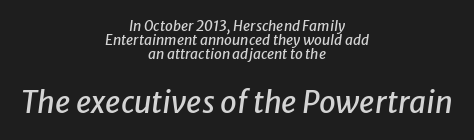
{"italic": "yes", "lean": "right", "slant_degrees": 8, "width": "normal", "stroke_contrast": "low", "x_height": "medium", "monospaced": "no", "underline": "no", "align": "center", "line_spacing": "tight", "line_spacing_ratio": 1.01, "letter_spacing": "normal", "letter_spacing_em": 0.0, "larger_block": "second", "size_ratio": 2.14, "glyph_px": 30}
